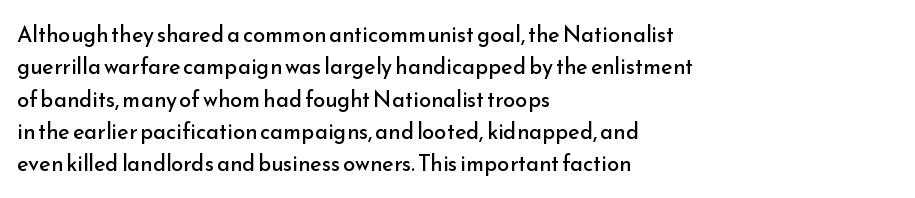
Q: Is the text bold? A: No.
Q: Is the text italic (slanted)? A: No, it is upright.
Q: Is the text underlined? A: No.
Q: How is the paragraph aligned? A: Left-aligned.
Q: Is the spacing between letters normal or unusually wide? A: Normal.
Q: Is the spacing between lines tight, normal or loose? A: Normal.
